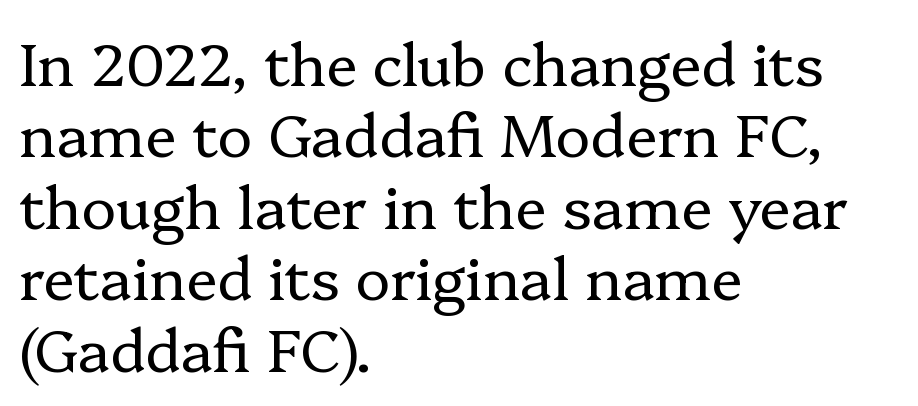
The image shows 59 px regular-weight serif type, upright; set left-aligned, line spacing 1.21x, normal letter spacing, not underlined; low stroke contrast and a medium x-height.
